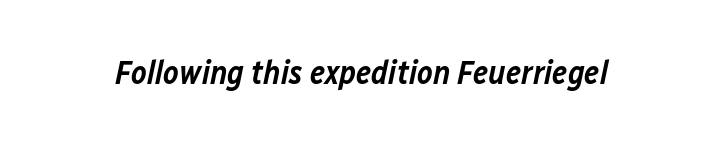
Q: Is the text bold? A: Semi-bold.
Q: Is the text italic (slanted)? A: Yes, it leans right by about 12 degrees.
Q: Is the text underlined? A: No.
Q: Is the spacing between letters normal or unusually wide? A: Normal.
Q: Width (condensed, normal, or wide)? A: Normal.
Q: Stroke contrast? A: Low.
Q: x-height? A: Medium.
Q: Monospaced? A: No.
